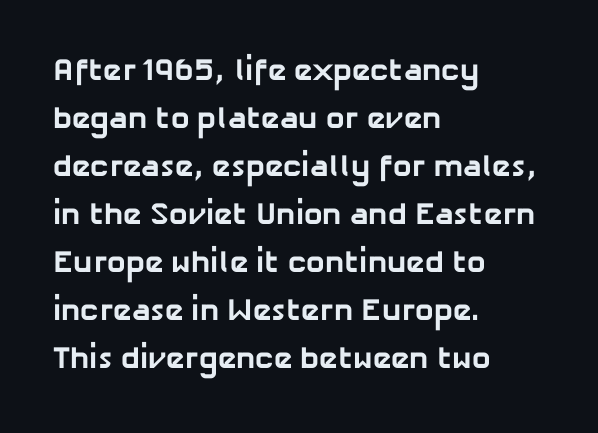
The image shows 31 px bold sans-serif type; set left-aligned, normal line spacing (1.55x), normal letter spacing, not underlined; low stroke contrast and a medium x-height.
